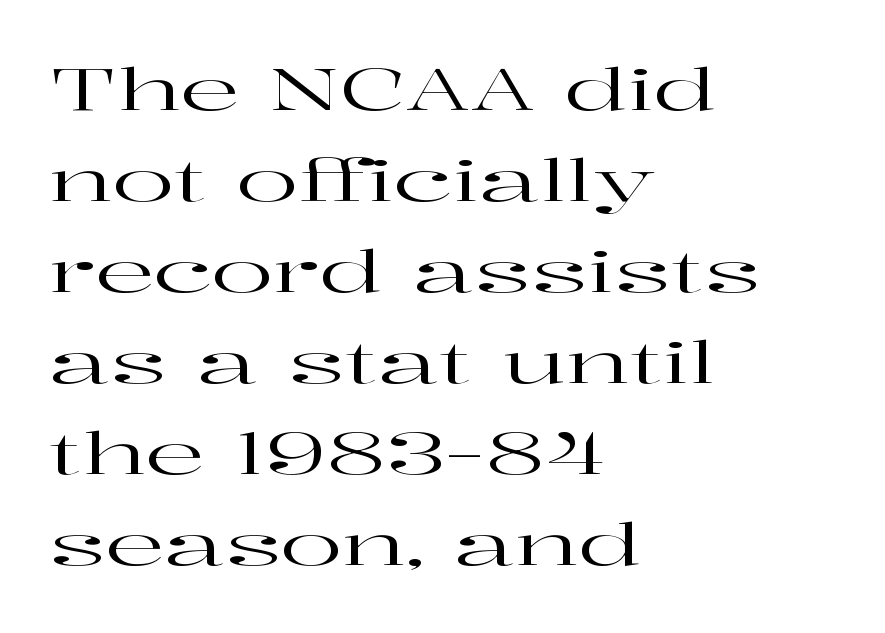
Q: Is the text italic (slanted)? A: No, it is upright.
Q: Is the typeface a serif or a sans-serif typeface? A: Serif.
Q: Is the text underlined? A: No.
Q: How is the paragraph aligned? A: Left-aligned.
Q: Is the spacing between letters normal or unusually wide? A: Normal.
Q: Is the spacing between lines tight, normal or loose? A: Normal.
Q: Width (condensed, normal, or wide)? A: Wide.
Q: Stroke contrast? A: High.
Q: x-height? A: Medium.
Q: Monospaced? A: No.
